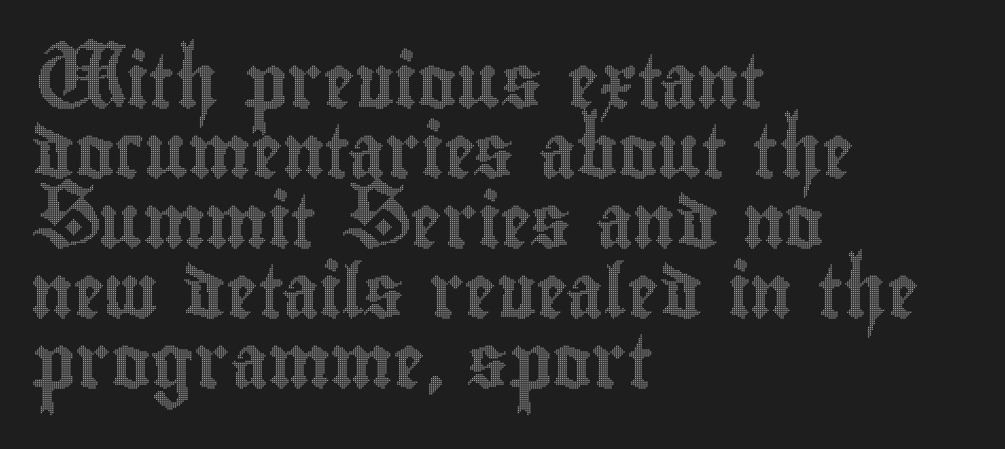
{"italic": "no", "width": "condensed", "x_height": "small", "monospaced": "no", "underline": "no", "align": "left", "line_spacing": "normal", "line_spacing_ratio": 1.32, "letter_spacing": "normal", "letter_spacing_em": 0.0, "glyph_px": 53}
